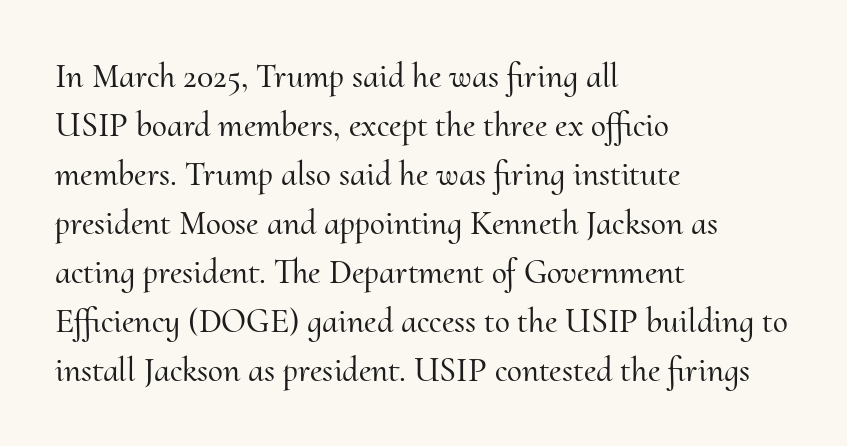
The image shows 34 px serif type, upright; set left-aligned, normal line spacing (1.44x), normal letter spacing, not underlined; medium stroke contrast and a small x-height.
